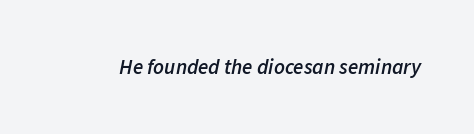
{"italic": "yes", "lean": "right", "slant_degrees": 11, "bold": "semi", "underline": "no", "letter_spacing": "normal", "letter_spacing_em": 0.0, "glyph_px": 21}
